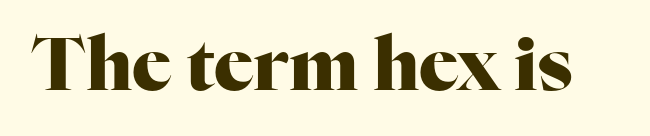
Strong, thick strokes mark this as bold type. Look at the tracking — it's just the regular setting, nothing added. To sum up the face: it has serifs. The letters stand upright; this is a roman face. Lines of text with bare space underneath. These lines are rendered in a variable-pitch font.
